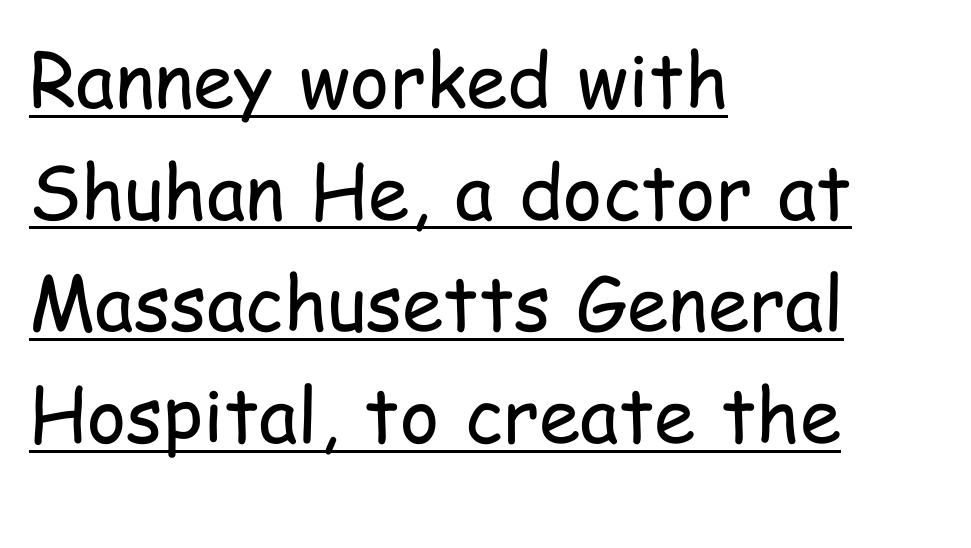
The image shows 75 px regular-weight, condensed sans-serif type, upright; set left-aligned, normal line spacing (1.49x), normal letter spacing, underlined; low stroke contrast and a medium x-height.
